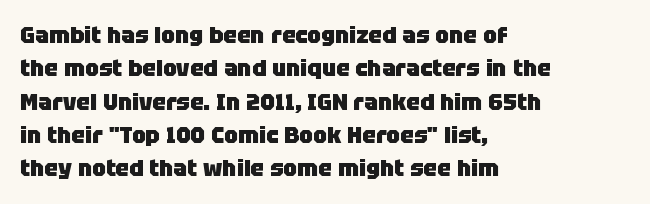
Every letter is thick-stroked: bold, no question. The space directly below the letters is spotless. How would I describe the line gaps? Plain and ordinary. A classic flush-left, rag-right setting is used for this passage. The specimen reads as upright at a glance.
